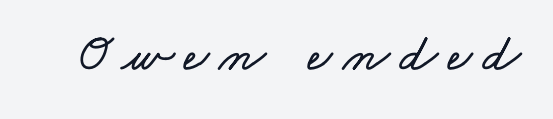
{"width": "wide", "stroke_contrast": "low", "x_height": "small", "monospaced": "no", "underline": "no", "glyph_px": 54}
